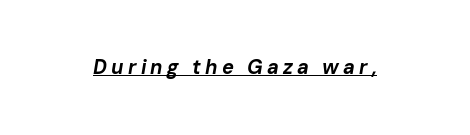
{"italic": "yes", "lean": "right", "slant_degrees": 10, "bold": "yes", "underline": "yes", "letter_spacing": "wide", "letter_spacing_em": 0.21, "glyph_px": 20}
